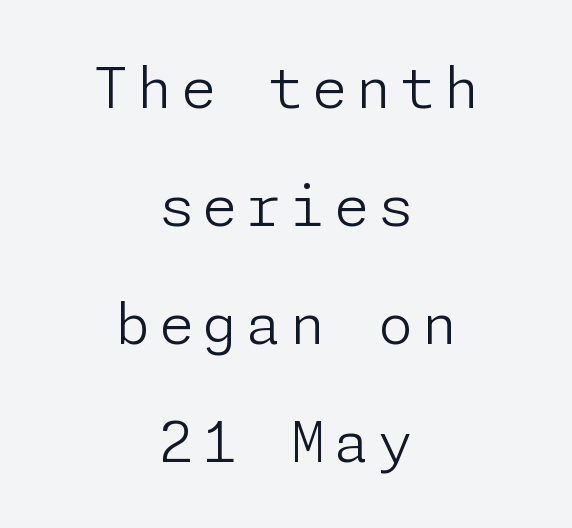
Posture: straight, roman, zero tilt. Whoever set this chose breathing room over compactness in the vertical rhythm. Leftover space on each line is divided equally before and after the words. Classification — sans serif. Think standard paragraph weight, or any step lighter than that.
